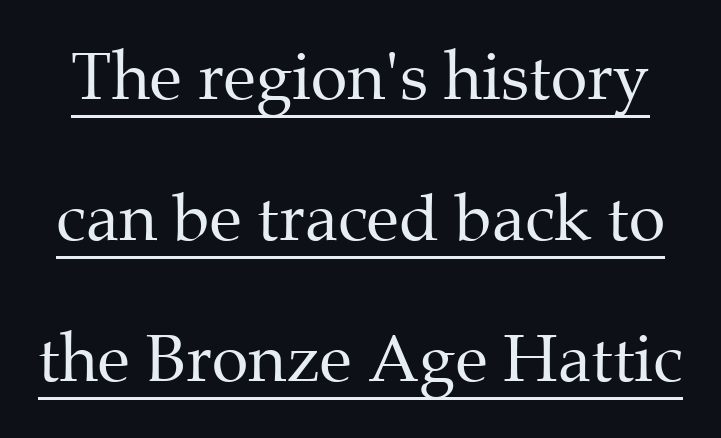
Looks like regular typesetting: each glyph gets only the width it needs. Small tapered or slab feet sit at the stroke ends, so this counts as serif. Leading is clearly above the norm, producing a sparse column. Each line of the rendering has a horizontal stroke beneath the glyphs. The gaps between neighbouring characters are ordinary and unremarkable.
